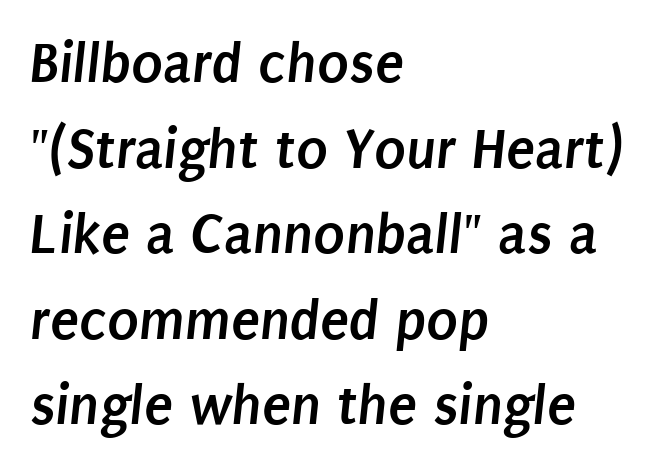
The image shows 59 px semibold, condensed sans-serif type; set left-aligned, normal line spacing (1.45x), normal letter spacing, not underlined; low stroke contrast and a large x-height.
